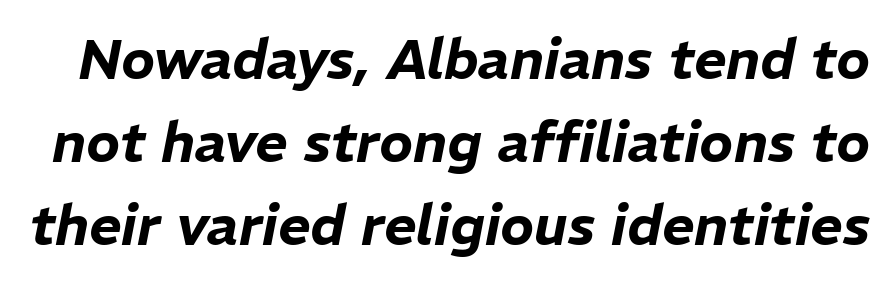
The words here are not underlined. Note the varied advance widths — an 'i' is clearly narrower than an 'm'. You can tell it's italic because the verticals aren't actually vertical. The vertical gap from one line to the next is medium.
